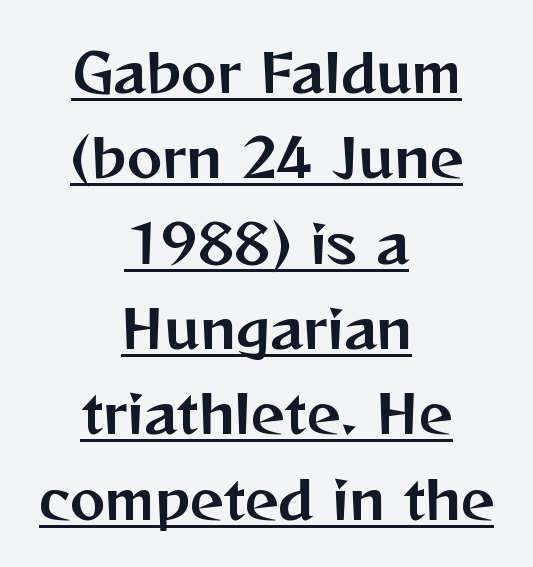
{"serif": "no", "italic": "no", "width": "normal", "stroke_contrast": "medium", "x_height": "medium", "monospaced": "no", "underline": "yes", "align": "center", "line_spacing": "normal", "line_spacing_ratio": 1.61, "letter_spacing": "normal", "letter_spacing_em": 0.0, "glyph_px": 53}
